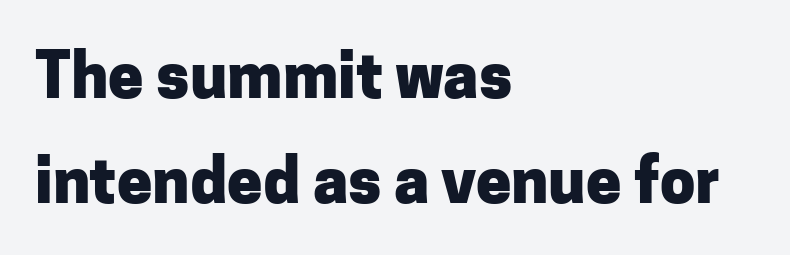
The image shows 63 px heavy sans-serif type, upright; set left-aligned, normal line spacing (1.67x), normal letter spacing, not underlined; low stroke contrast and a medium x-height.
